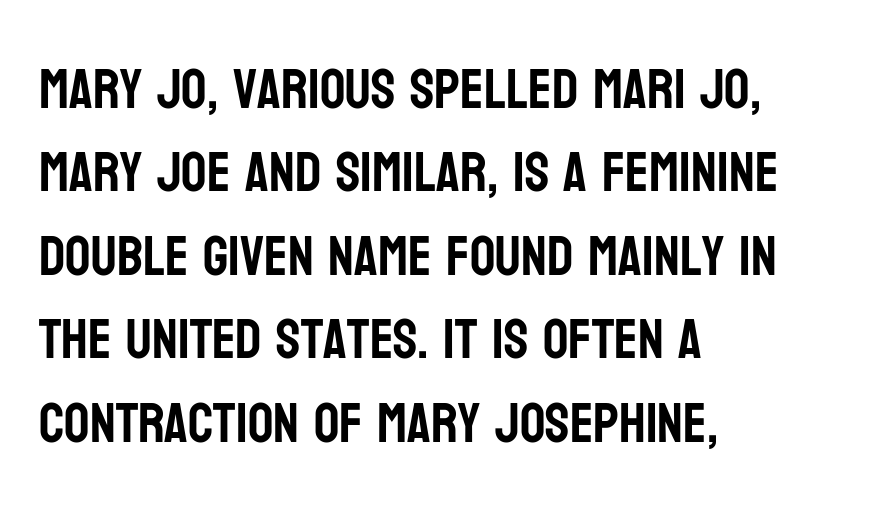
Style check: upright. The passage shown stacks its lines at a standard gap. Nothing unusual about the tracking: characters are spaced as the font intends. The face used here is proportionally spaced, like ordinary book or web type. Serif or sans? Sans — the stroke terminals are bare.
